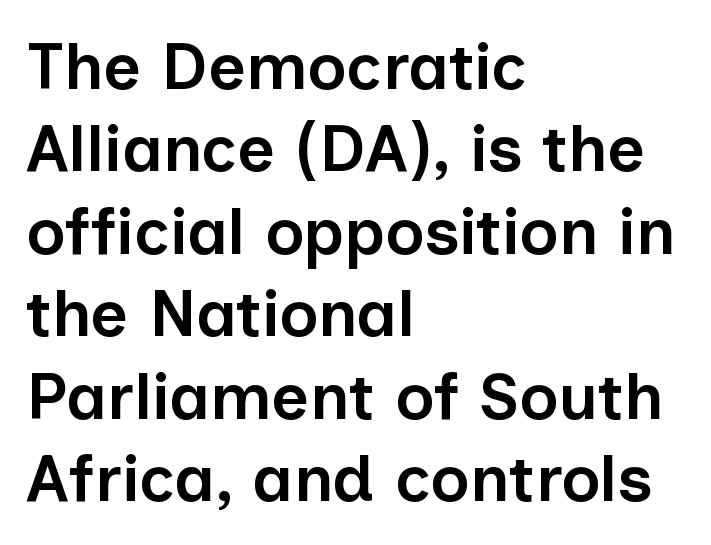
Q: Is the text bold? A: Semi-bold.
Q: Is the text italic (slanted)? A: No, it is upright.
Q: Is the typeface a serif or a sans-serif typeface? A: Sans-serif.
Q: Is the text underlined? A: No.
Q: How is the paragraph aligned? A: Left-aligned.
Q: Is the spacing between letters normal or unusually wide? A: Normal.
Q: Is the spacing between lines tight, normal or loose? A: Normal.
Q: Width (condensed, normal, or wide)? A: Normal.
Q: Stroke contrast? A: Low.
Q: x-height? A: Medium.
Q: Monospaced? A: No.
